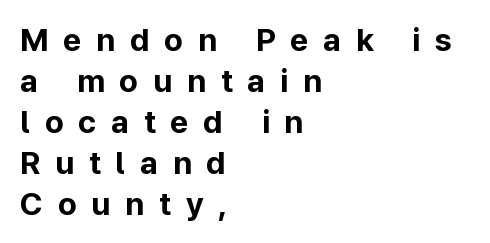
Serif or sans? Sans — the stroke terminals are bare. The rows are spaced the way most documents space them. Ascenders rise straight up at ninety degrees. Short and long lines alike share a common starting point at left. These lines are rendered in a variable-pitch font.
